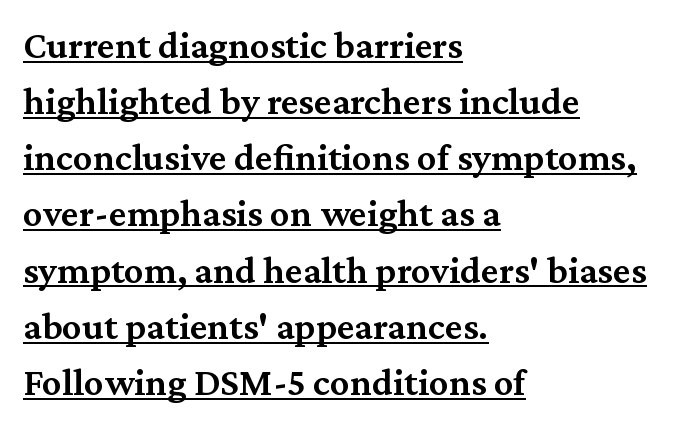
Does a line run under the words? Yes, clearly. The letters stand upright; this is a roman face. These words are printed semibold, heavier than regular yet not bold. Visually the block forms a straight wall on the left and a jagged coastline on the right.
